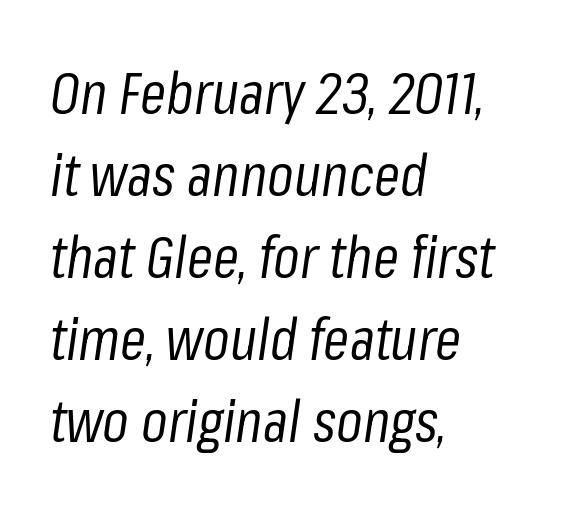
The image shows 59 px regular-weight, condensed type, italic (leaning right); set left-aligned, normal line spacing (1.39x), normal letter spacing, not underlined; low stroke contrast and a medium x-height.
